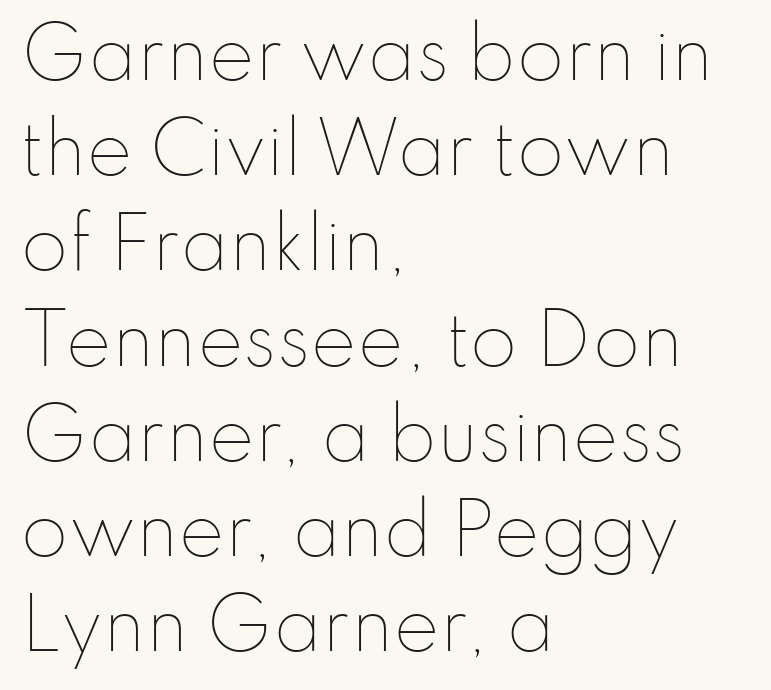
The rendering uses natural spacing where letterforms have individual widths. The ragged edge is on the right, which tells us the setting is flush left. The gap between lines stays unmarked. Students, observe: this is what conventionally led text looks like. The specimen reads as upright at a glance. Weight: regular or lighter.
